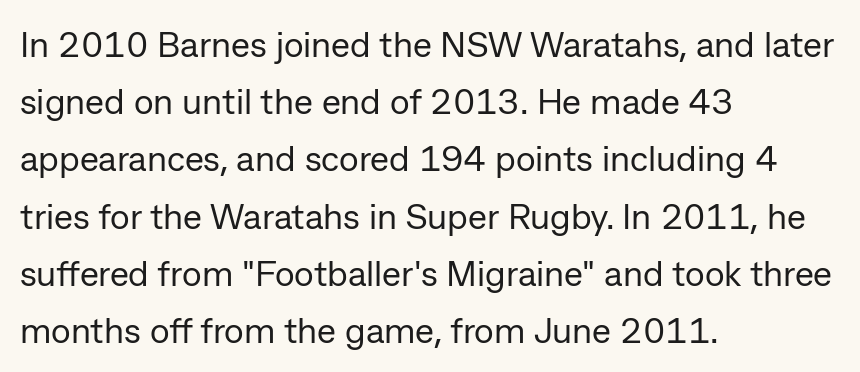
{"serif": "no", "italic": "no", "bold": "no", "weight": "regular", "width": "normal", "stroke_contrast": "low", "x_height": "medium", "monospaced": "no", "underline": "no", "align": "left", "line_spacing": "normal", "line_spacing_ratio": 1.59, "letter_spacing": "normal", "letter_spacing_em": 0.0, "glyph_px": 36}
